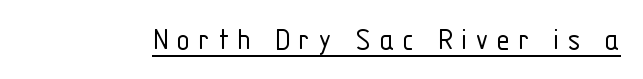
Q: Is the text bold? A: No.
Q: Is the text italic (slanted)? A: No, it is upright.
Q: Is the typeface a serif or a sans-serif typeface? A: Sans-serif.
Q: Is the text underlined? A: Yes.
Q: Is the spacing between letters normal or unusually wide? A: Unusually wide.
Q: Width (condensed, normal, or wide)? A: Condensed.
Q: Stroke contrast? A: Low.
Q: x-height? A: Medium.
Q: Monospaced? A: No.
